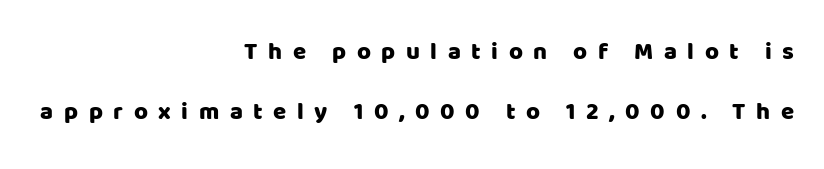
{"italic": "no", "underline": "no", "align": "right", "line_spacing": "loose", "line_spacing_ratio": 2.48, "letter_spacing": "wide", "letter_spacing_em": 0.44, "glyph_px": 24}
